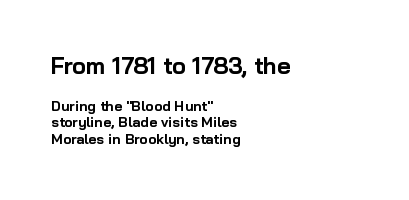
The image shows 23 px bold type, upright; set left-aligned, line spacing 1.19x, normal letter spacing, not underlined; the first (top) block is 1.64x larger.
